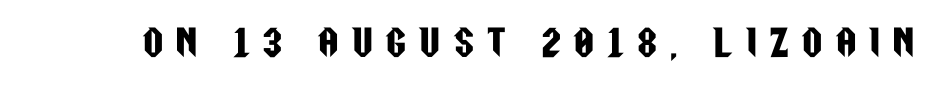
The image shows 35 px condensed sans-serif type, upright; set unusually wide letter spacing (+0.39 em), not underlined; low stroke contrast and a large x-height.
